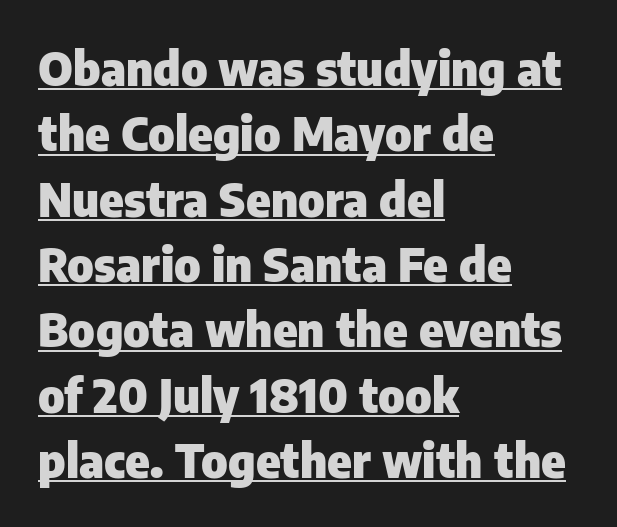
This sample uses a sans-serif face. The rendered words wear a rule along their underside. Here the glyphs are tracked normally, forming tight word shapes. The axis of the letterforms is exactly vertical. Do the characters align in a grid? No, the font is proportional. These lines sit exactly where default settings would place them.
